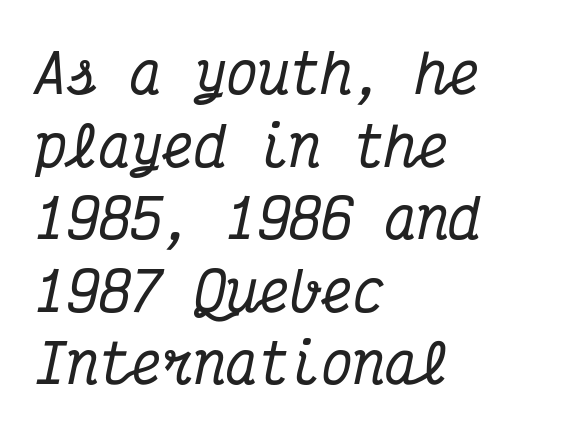
Q: Is the text italic (slanted)? A: Yes, it leans right by about 12 degrees.
Q: Is the typeface a serif or a sans-serif typeface? A: Serif.
Q: Is the text underlined? A: No.
Q: How is the paragraph aligned? A: Left-aligned.
Q: Is the spacing between letters normal or unusually wide? A: Normal.
Q: Is the spacing between lines tight, normal or loose? A: Normal.
Q: Width (condensed, normal, or wide)? A: Condensed.
Q: Stroke contrast? A: Medium.
Q: x-height? A: Medium.
Q: Monospaced? A: Yes.
